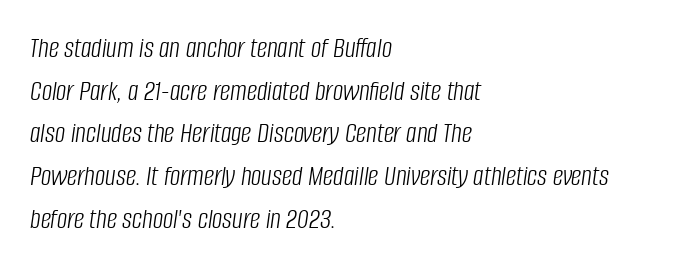
Q: Is the text bold? A: No.
Q: Is the text italic (slanted)? A: Yes, it leans right by about 8 degrees.
Q: Is the text underlined? A: No.
Q: How is the paragraph aligned? A: Left-aligned.
Q: Is the spacing between letters normal or unusually wide? A: Normal.
Q: Is the spacing between lines tight, normal or loose? A: Normal.
Q: Width (condensed, normal, or wide)? A: Condensed.
Q: Stroke contrast? A: Low.
Q: x-height? A: Large.
Q: Monospaced? A: No.
